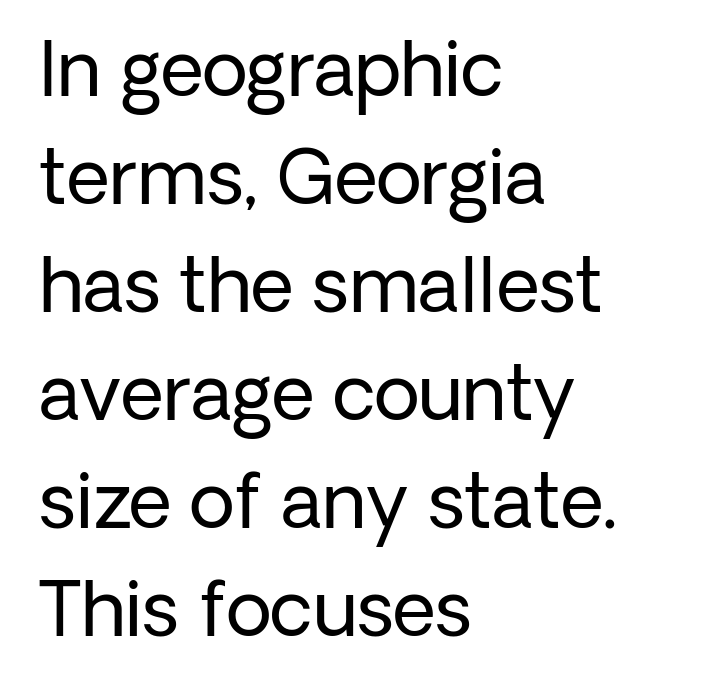
The image shows 75 px regular-weight sans-serif type, upright; set left-aligned, normal line spacing (1.44x), normal letter spacing, not underlined; low stroke contrast and a medium x-height.
